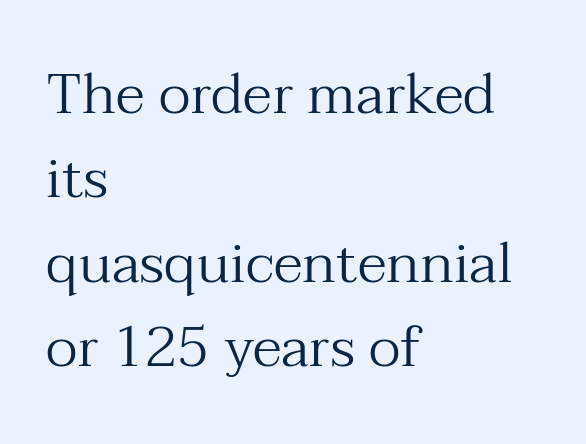
The image shows 57 px regular-weight serif type, upright; set left-aligned, normal line spacing (1.48x), normal letter spacing, not underlined; medium stroke contrast and a medium x-height.
